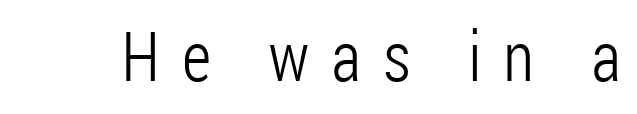
Q: Is the text bold? A: No.
Q: Is the text italic (slanted)? A: No, it is upright.
Q: Is the typeface a serif or a sans-serif typeface? A: Sans-serif.
Q: Is the text underlined? A: No.
Q: Is the spacing between letters normal or unusually wide? A: Unusually wide.
Q: Width (condensed, normal, or wide)? A: Condensed.
Q: Stroke contrast? A: Low.
Q: x-height? A: Medium.
Q: Monospaced? A: No.
